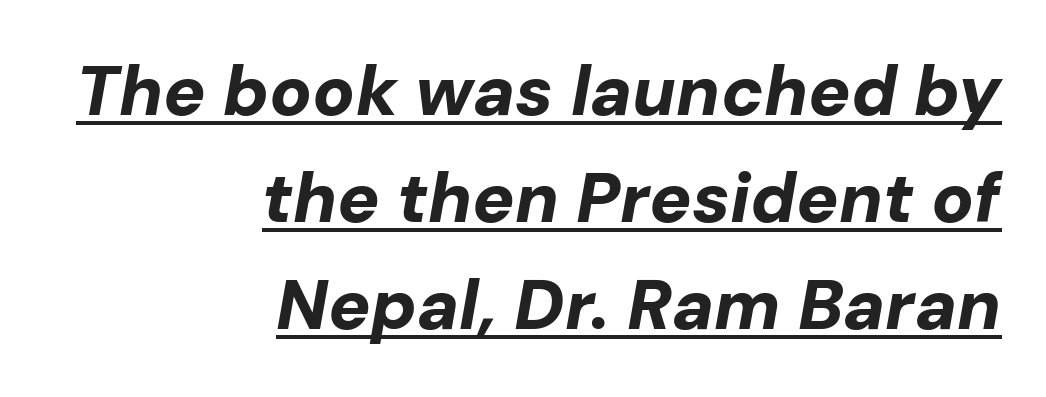
{"italic": "yes", "lean": "right", "slant_degrees": 10, "bold": "yes", "weight": "bold", "width": "normal", "stroke_contrast": "low", "x_height": "medium", "monospaced": "no", "underline": "yes", "align": "right", "line_spacing": "normal", "line_spacing_ratio": 1.53, "letter_spacing": "normal", "letter_spacing_em": 0.0, "glyph_px": 70}
